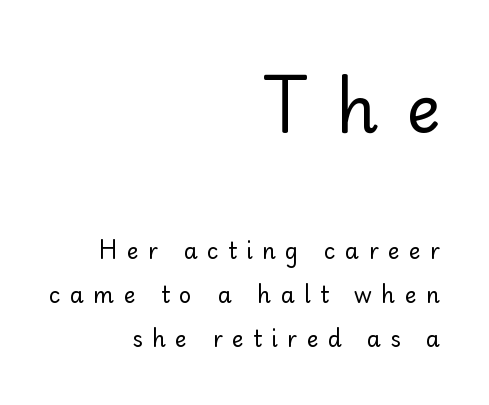
The image shows 65 px regular-weight sans-serif type, upright; set right-aligned, loose line spacing (1.99x), unusually wide letter spacing (+0.43 em), not underlined; the first (top) block is 2.95x larger; low stroke contrast and a small x-height.
